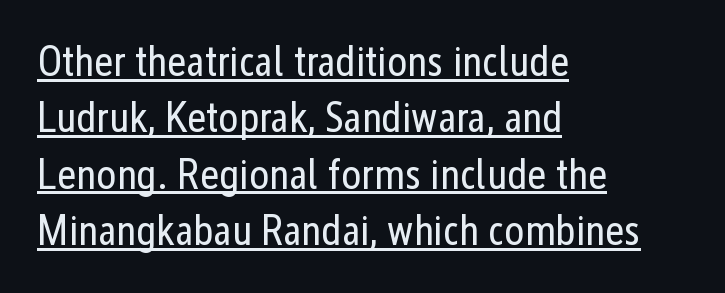
No chunkiness to these letters — they're not bold. Normally led — the rows are evenly, conventionally spaced. Varying glyph widths throughout — classic text-font behaviour. Posture: upright roman. In terms of letterspacing, this is plain default setting. The compositor pushed each line to the left boundary.
